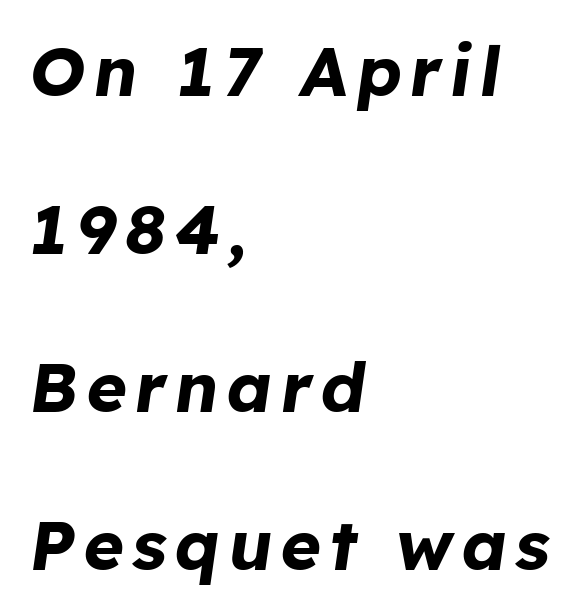
Typesetter's note: full bold, strokes at maximum text heaviness. The ragged edge is on the right, which tells us the setting is flush left. Leading is clearly above the norm, producing a sparse column. Character widths vary here, with narrow letters taking less room than wide ones. The baseline area is clear.
